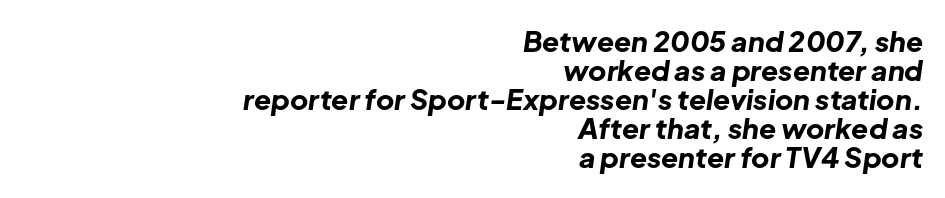
{"italic": "yes", "lean": "right", "slant_degrees": 8, "bold": "yes", "weight": "bold", "width": "normal", "stroke_contrast": "low", "x_height": "medium", "monospaced": "no", "underline": "no", "align": "right", "line_spacing": "tight", "line_spacing_ratio": 1.04, "letter_spacing": "normal", "letter_spacing_em": 0.0, "glyph_px": 28}
